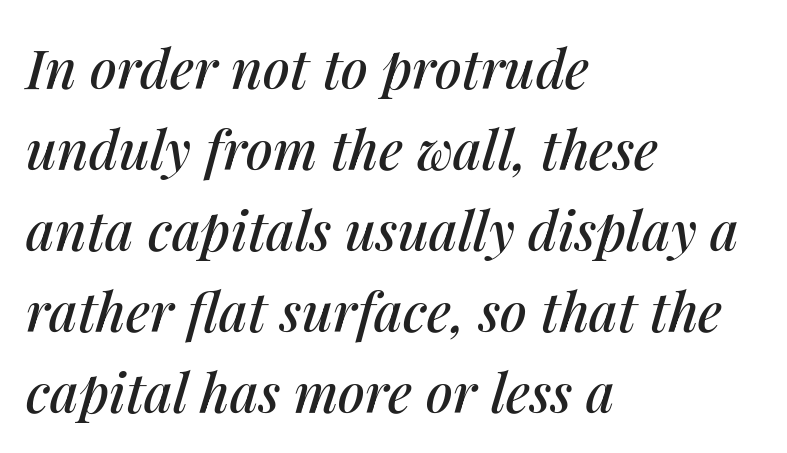
{"italic": "yes", "lean": "right", "slant_degrees": 14, "width": "normal", "stroke_contrast": "medium", "x_height": "medium", "monospaced": "no", "underline": "no", "align": "left", "line_spacing": "normal", "line_spacing_ratio": 1.5, "letter_spacing": "normal", "letter_spacing_em": 0.0, "glyph_px": 54}
